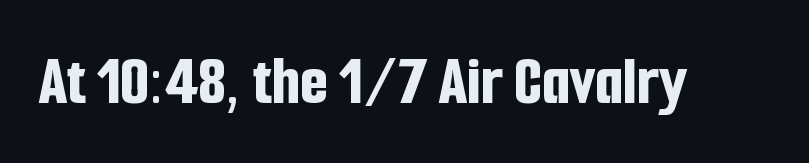
Q: Is the text bold? A: Yes.
Q: Is the text italic (slanted)? A: No, it is upright.
Q: Is the typeface a serif or a sans-serif typeface? A: Sans-serif.
Q: Is the text underlined? A: No.
Q: Is the spacing between letters normal or unusually wide? A: Normal.
Q: Width (condensed, normal, or wide)? A: Condensed.
Q: Stroke contrast? A: Low.
Q: x-height? A: Medium.
Q: Monospaced? A: No.
